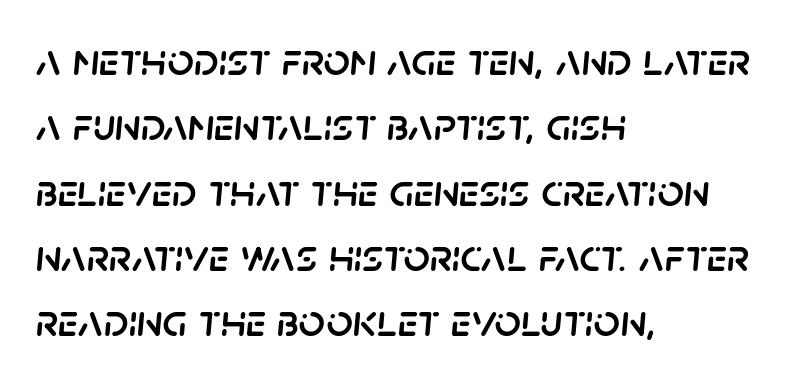
These lines sit exactly where default settings would place them. Is this a fixed-width face? No — the glyphs have proportional, varying widths. Is the type slanted? Yes — the strokes lean at a clear angle. Line starts are locked; line ends wander.
